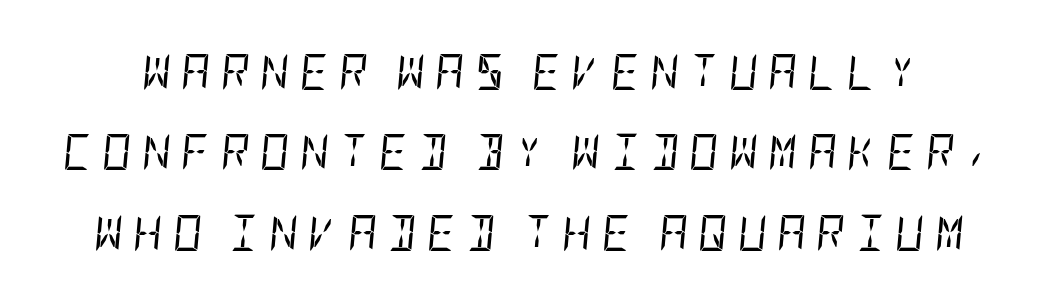
Q: Is the text bold? A: No.
Q: Is the text italic (slanted)? A: Yes, it leans right by about 5 degrees.
Q: Is the text underlined? A: No.
Q: Is the spacing between letters normal or unusually wide? A: Unusually wide.
Q: Is the spacing between lines tight, normal or loose? A: Loose.
Q: Width (condensed, normal, or wide)? A: Condensed.
Q: Stroke contrast? A: Low.
Q: x-height? A: Large.
